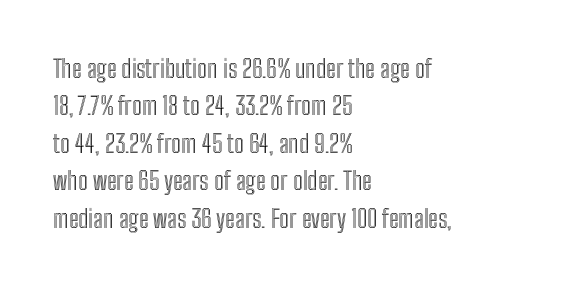
The rendering anchors every line to the left-hand side. The vertical gap from one line to the next is medium. The letterforms sit shoulder to shoulder at normal distance. Lines of text with bare space underneath. This is roman type, the default non-slanted kind.
